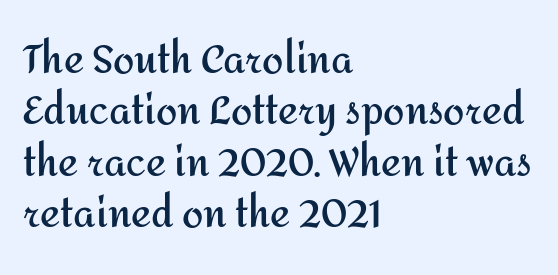
Q: Is the text bold? A: Yes.
Q: Is the text italic (slanted)? A: No, it is upright.
Q: Is the typeface a serif or a sans-serif typeface? A: Sans-serif.
Q: Is the text underlined? A: No.
Q: How is the paragraph aligned? A: Left-aligned.
Q: Is the spacing between letters normal or unusually wide? A: Normal.
Q: Is the spacing between lines tight, normal or loose? A: Normal.
Q: Width (condensed, normal, or wide)? A: Normal.
Q: Stroke contrast? A: Medium.
Q: x-height? A: Medium.
Q: Monospaced? A: No.
